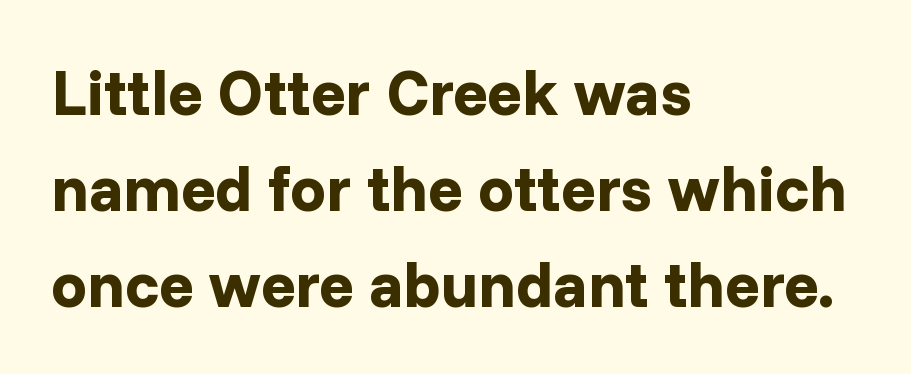
The image shows 64 px bold sans-serif type, upright; set left-aligned, normal line spacing (1.5x), normal letter spacing, not underlined; low stroke contrast and a medium x-height.
